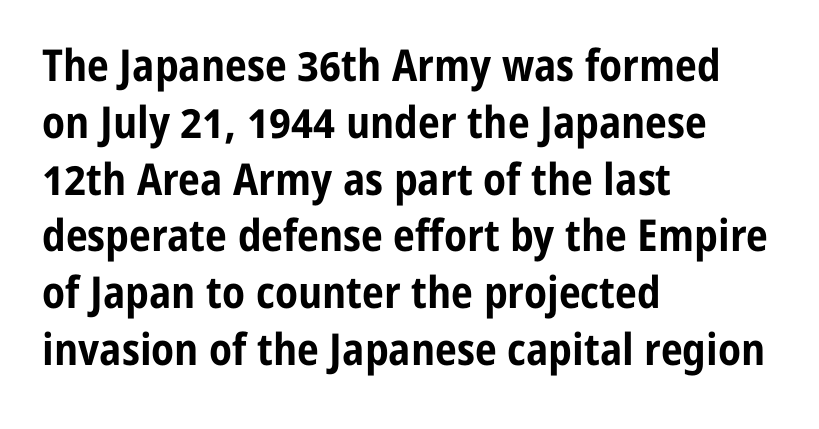
{"serif": "no", "italic": "no", "bold": "yes", "weight": "bold", "width": "condensed", "stroke_contrast": "low", "x_height": "medium", "monospaced": "no", "underline": "no", "align": "left", "line_spacing": "normal", "line_spacing_ratio": 1.29, "letter_spacing": "normal", "letter_spacing_em": 0.0, "glyph_px": 44}
